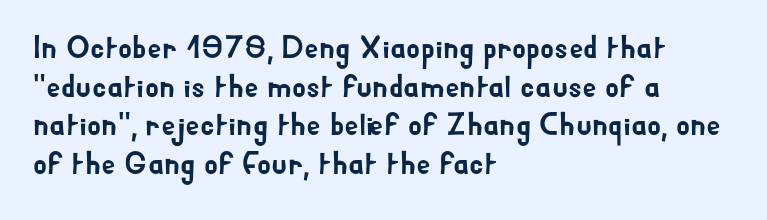
The image shows 32 px sans-serif type, upright; set left-aligned, line spacing 1.21x, normal letter spacing, not underlined; low stroke contrast and a small x-height.
